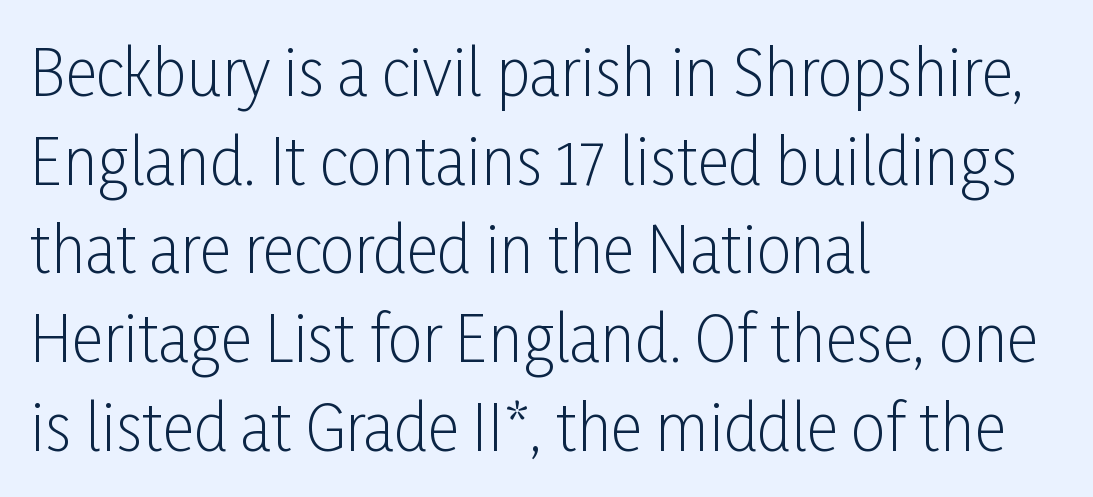
{"serif": "no", "italic": "no", "bold": "no", "weight": "light", "width": "condensed", "stroke_contrast": "low", "x_height": "medium", "monospaced": "no", "underline": "no", "align": "left", "line_spacing": "normal", "line_spacing_ratio": 1.43, "letter_spacing": "normal", "letter_spacing_em": 0.0, "glyph_px": 62}
